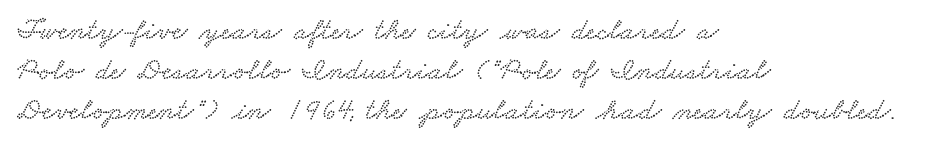
Q: Is the typeface a serif or a sans-serif typeface? A: Serif.
Q: Is the text underlined? A: No.
Q: How is the paragraph aligned? A: Left-aligned.
Q: Is the spacing between letters normal or unusually wide? A: Normal.
Q: Is the spacing between lines tight, normal or loose? A: Normal.
Q: Width (condensed, normal, or wide)? A: Wide.
Q: Stroke contrast? A: Low.
Q: x-height? A: Small.
Q: Monospaced? A: No.
